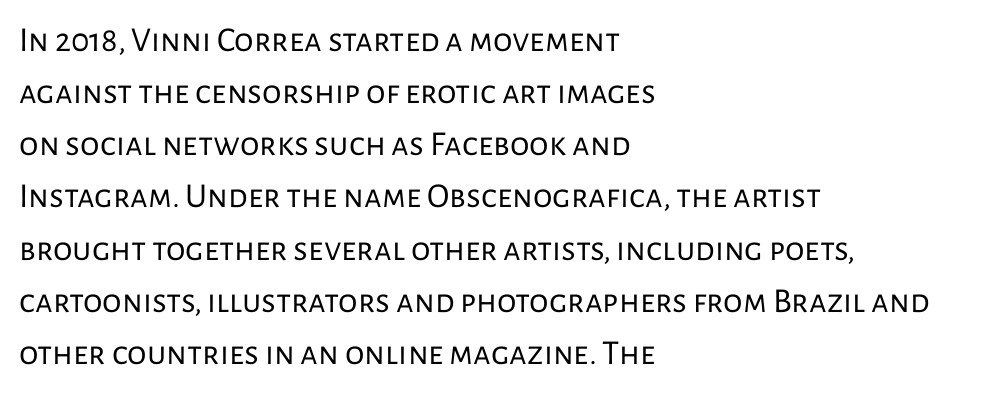
Q: Is the text bold? A: No.
Q: Is the text italic (slanted)? A: No, it is upright.
Q: Is the typeface a serif or a sans-serif typeface? A: Sans-serif.
Q: Is the text underlined? A: No.
Q: How is the paragraph aligned? A: Left-aligned.
Q: Is the spacing between letters normal or unusually wide? A: Normal.
Q: Is the spacing between lines tight, normal or loose? A: Normal.
Q: Width (condensed, normal, or wide)? A: Normal.
Q: Stroke contrast? A: Low.
Q: x-height? A: Medium.
Q: Monospaced? A: No.
